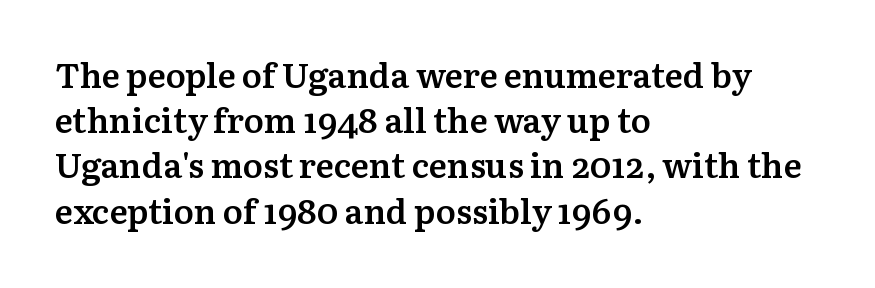
{"serif": "yes", "italic": "no", "bold": "semi", "weight": "semibold", "width": "normal", "stroke_contrast": "medium", "x_height": "medium", "monospaced": "no", "underline": "no", "align": "left", "line_spacing": "normal", "line_spacing_ratio": 1.33, "letter_spacing": "normal", "letter_spacing_em": 0.0, "glyph_px": 34}
